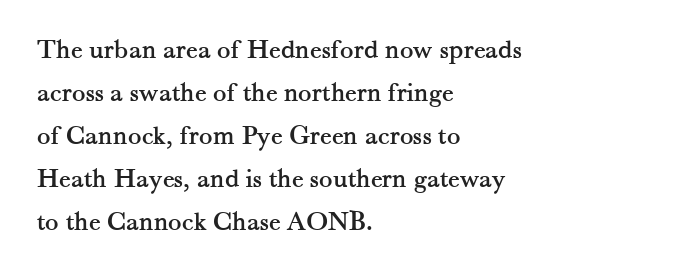
The image shows 28 px serif type, upright; set left-aligned, normal line spacing (1.54x), normal letter spacing, not underlined; medium stroke contrast and a small x-height.
